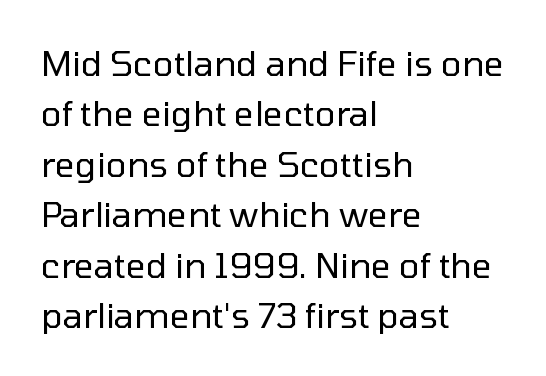
{"serif": "no", "italic": "no", "bold": "no", "weight": "regular", "width": "normal", "stroke_contrast": "low", "x_height": "medium", "monospaced": "no", "underline": "no", "align": "left", "line_spacing": "normal", "line_spacing_ratio": 1.44, "letter_spacing": "normal", "letter_spacing_em": 0.0, "glyph_px": 35}
